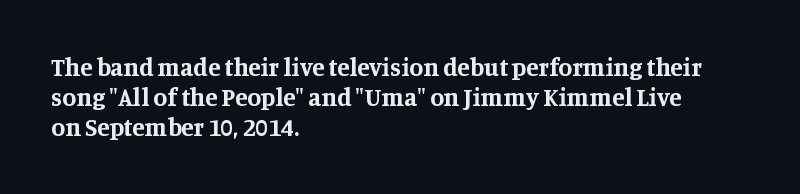
The passage shown is emphatically bold. The space directly below the letters is spotless. Tracking here is standard; glyphs follow each other at the usual distance. Where is the straight margin? On the left.
